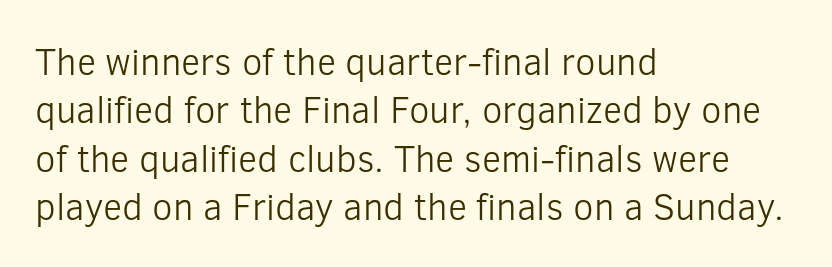
The image shows 37 px light sans-serif type, upright; set left-aligned, normal line spacing (1.31x), normal letter spacing, not underlined; low stroke contrast and a medium x-height.
